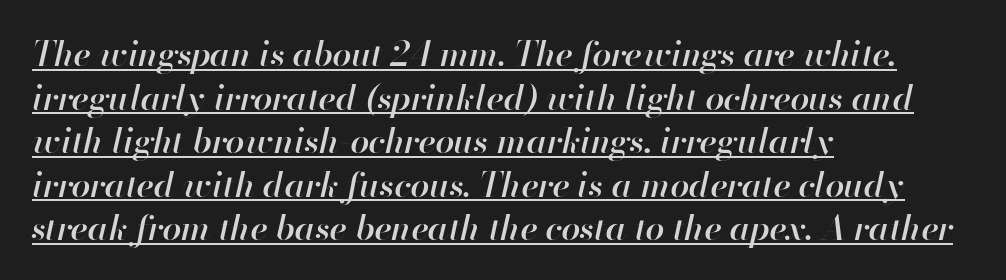
The image shows 34 px semibold type, italic (leaning right); set left-aligned, normal line spacing (1.28x), normal letter spacing, underlined; high stroke contrast and a small x-height.
